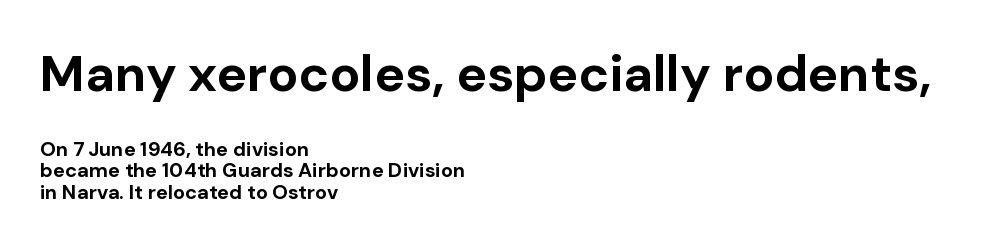
Q: Is the text bold? A: Yes.
Q: Is the text italic (slanted)? A: No, it is upright.
Q: Is the typeface a serif or a sans-serif typeface? A: Sans-serif.
Q: Is the text underlined? A: No.
Q: How is the paragraph aligned? A: Left-aligned.
Q: Is the spacing between letters normal or unusually wide? A: Normal.
Q: Is the spacing between lines tight, normal or loose? A: Tight.
Q: Which block of text is set in a larger size, the first (top) or the second (bottom)? A: The first (top) one.
Q: Width (condensed, normal, or wide)? A: Normal.
Q: Stroke contrast? A: Low.
Q: x-height? A: Medium.
Q: Monospaced? A: No.
